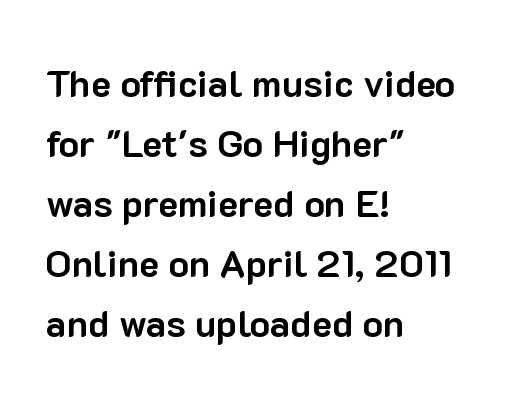
Q: Is the text bold? A: Yes.
Q: Is the text italic (slanted)? A: No, it is upright.
Q: Is the typeface a serif or a sans-serif typeface? A: Sans-serif.
Q: Is the text underlined? A: No.
Q: How is the paragraph aligned? A: Left-aligned.
Q: Is the spacing between letters normal or unusually wide? A: Normal.
Q: Is the spacing between lines tight, normal or loose? A: Normal.
Q: Width (condensed, normal, or wide)? A: Normal.
Q: Stroke contrast? A: Low.
Q: x-height? A: Medium.
Q: Monospaced? A: No.
